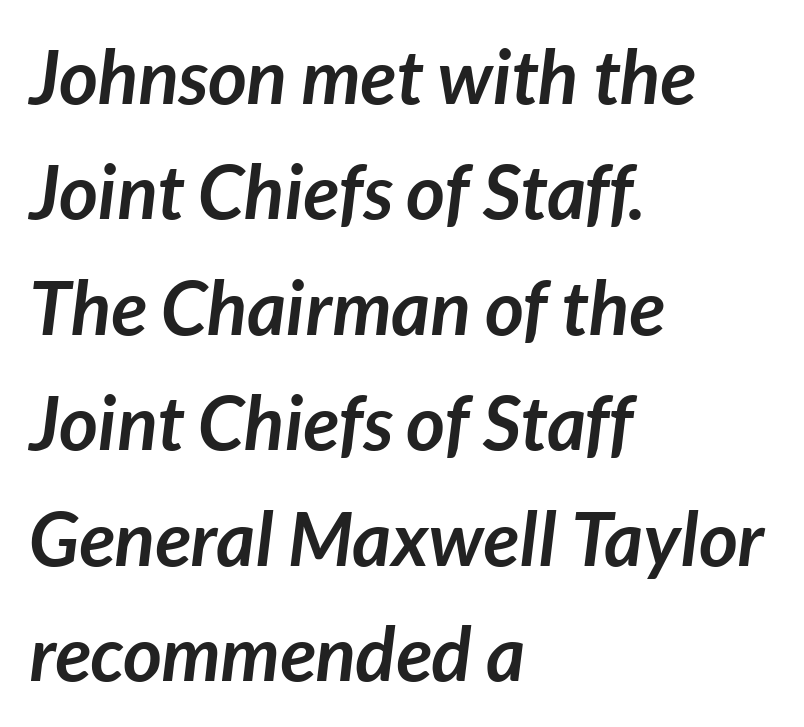
The setting favours the left margin, as ordinary paragraphs usually do. Think of a printed novel: that variable character pitch is what you see here. Interline gaps are of average width in this sample. How heavy is the stroke? Heavy — this is a bold. Characters follow at the spacing the type designer built in.
